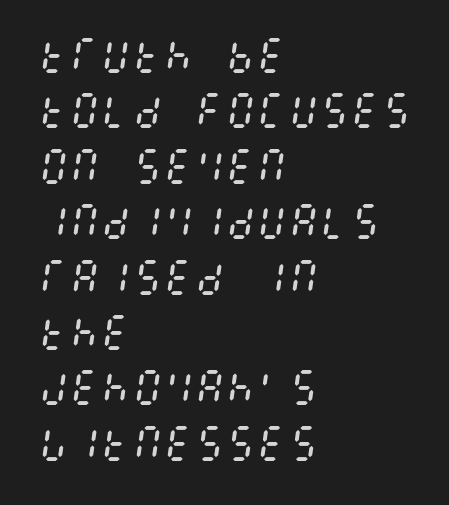
Q: Is the text bold? A: No.
Q: Is the text italic (slanted)? A: Yes, it leans right by about 8 degrees.
Q: Is the text underlined? A: No.
Q: How is the paragraph aligned? A: Left-aligned.
Q: Is the spacing between letters normal or unusually wide? A: Normal.
Q: Is the spacing between lines tight, normal or loose? A: Normal.
Q: Width (condensed, normal, or wide)? A: Condensed.
Q: Stroke contrast? A: Medium.
Q: x-height? A: Large.
